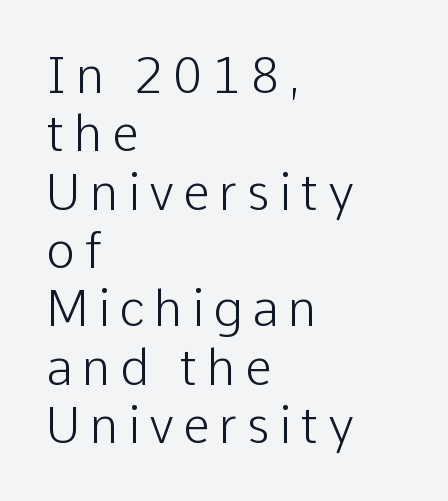
{"serif": "no", "italic": "no", "bold": "no", "weight": "light", "width": "normal", "stroke_contrast": "low", "x_height": "medium", "monospaced": "no", "underline": "no", "align": "left", "line_spacing_ratio": 1.19, "glyph_px": 49}
